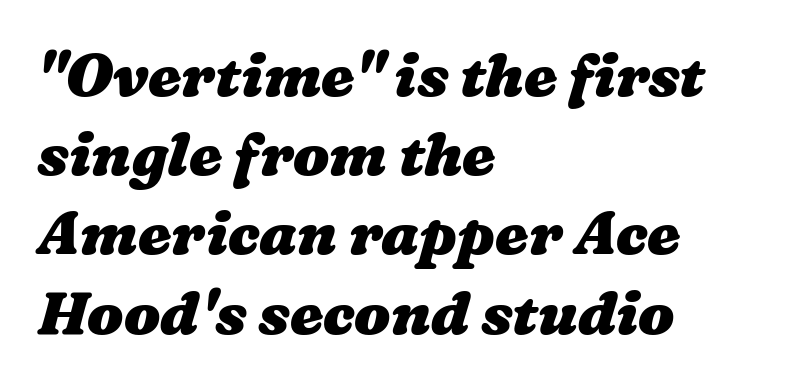
{"bold": "yes", "weight": "heavy", "width": "wide", "stroke_contrast": "medium", "x_height": "medium", "monospaced": "no", "underline": "no", "align": "left", "line_spacing": "normal", "line_spacing_ratio": 1.32, "letter_spacing": "normal", "letter_spacing_em": 0.0, "glyph_px": 60}
